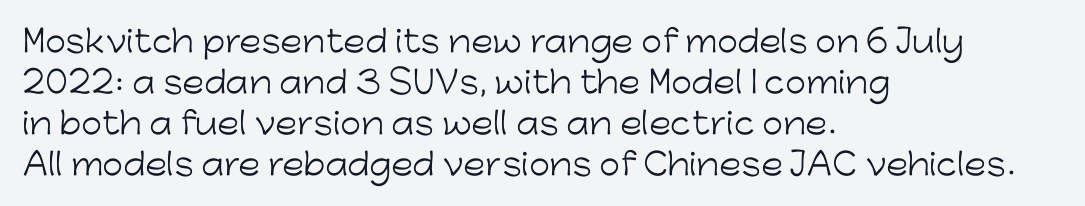
The image shows 30 px light sans-serif type, upright; set left-aligned, normal line spacing (1.37x), normal letter spacing, not underlined; low stroke contrast and a medium x-height.
